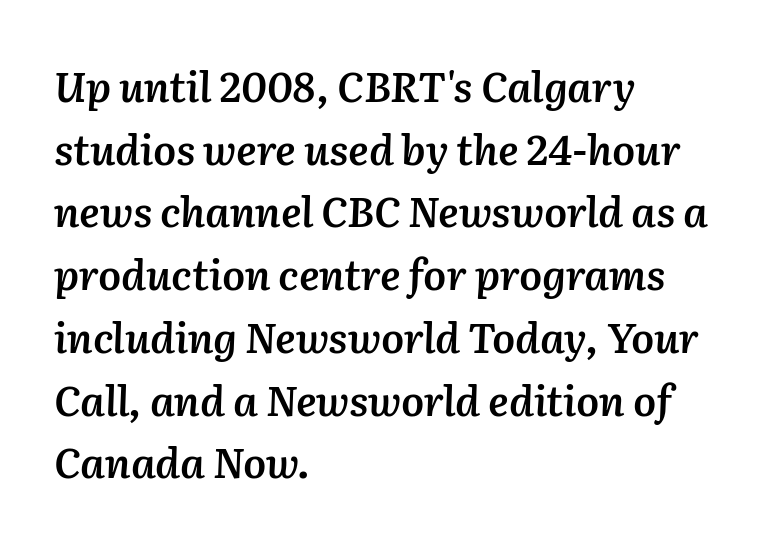
The image shows 41 px semibold type, italic (leaning right); set left-aligned, normal line spacing (1.53x), normal letter spacing, not underlined; medium stroke contrast and a medium x-height.
